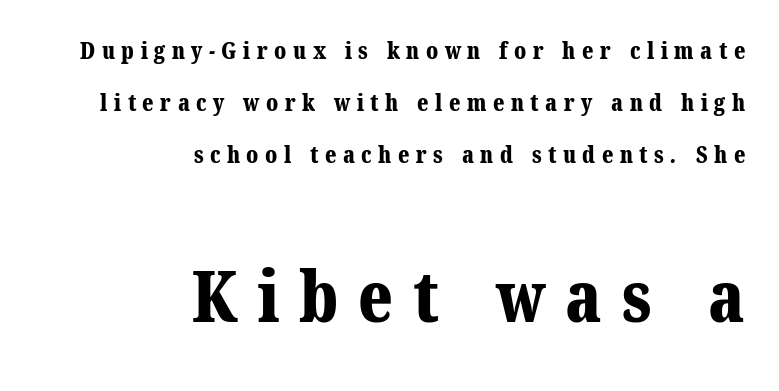
The image shows 70 px bold serif type; set right-aligned, loose line spacing (2.27x), unusually wide letter spacing (+0.28 em), not underlined; the second (bottom) block is 3.04x larger; medium stroke contrast and a medium x-height.
